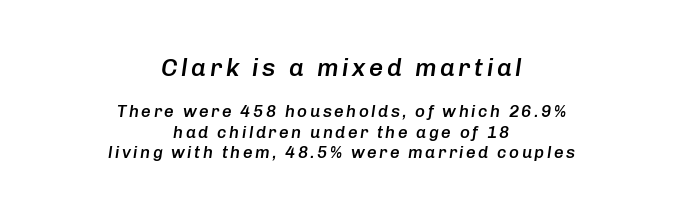
The image shows 25 px text type, italic (leaning right); set centered, line spacing 1.18x, not underlined; the first (top) block is 1.47x larger.
